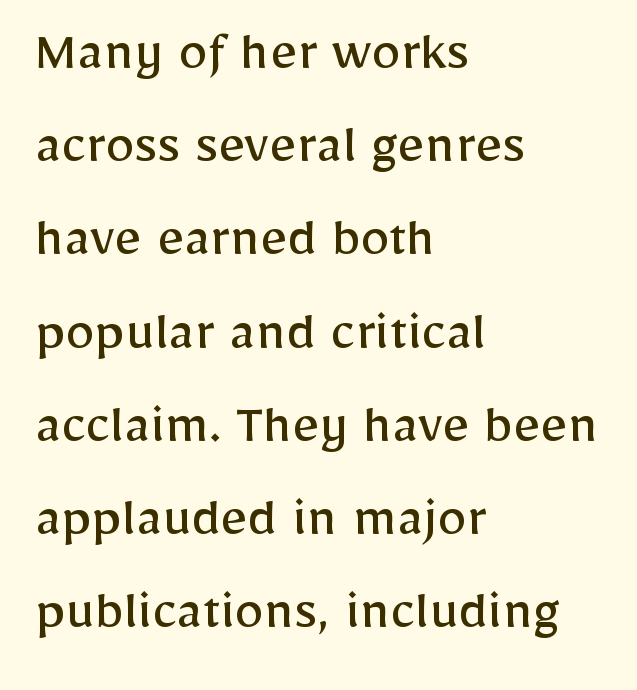
The image shows 59 px regular-weight sans-serif type, upright; set left-aligned, normal line spacing (1.58x), normal letter spacing, not underlined; low stroke contrast and a medium x-height.
